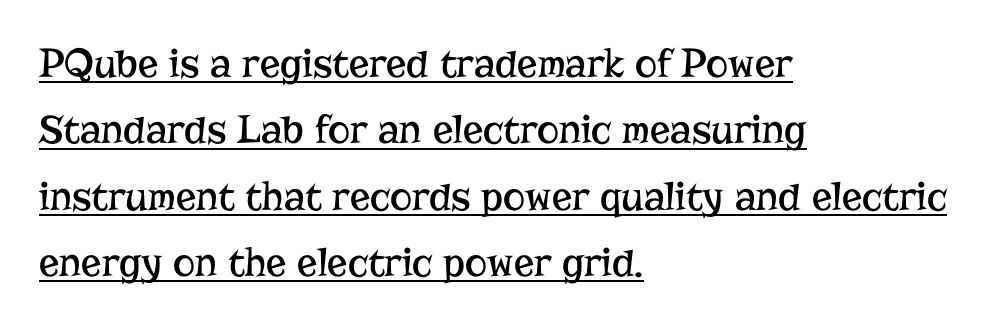
The image shows 42 px regular-weight serif type, upright; set left-aligned, normal line spacing (1.58x), normal letter spacing, underlined; low stroke contrast and a medium x-height.
